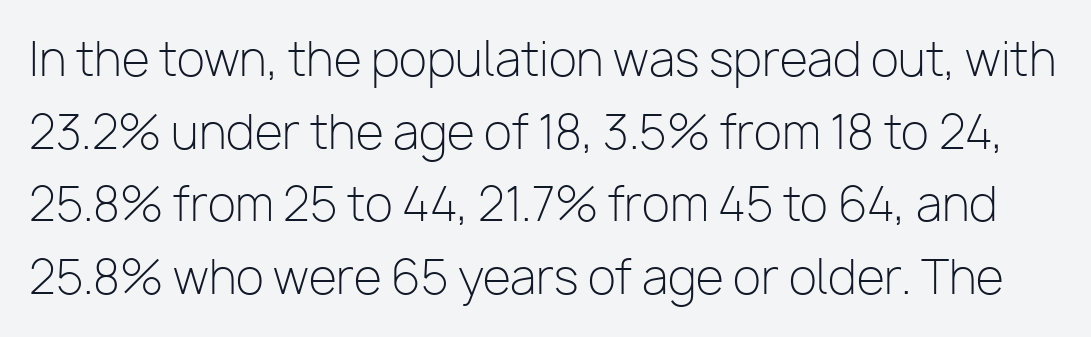
The image shows 46 px light sans-serif type, upright; set normal line spacing (1.58x), normal letter spacing, not underlined; low stroke contrast and a medium x-height.
